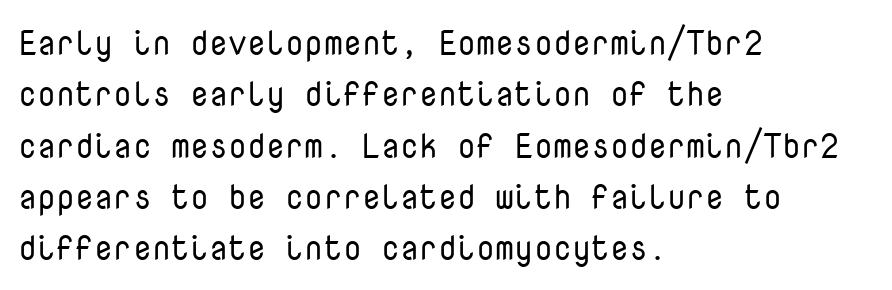
Q: Is the text bold? A: No.
Q: Is the text italic (slanted)? A: No, it is upright.
Q: Is the typeface a serif or a sans-serif typeface? A: Sans-serif.
Q: Is the text underlined? A: No.
Q: How is the paragraph aligned? A: Left-aligned.
Q: Is the spacing between letters normal or unusually wide? A: Normal.
Q: Is the spacing between lines tight, normal or loose? A: Normal.
Q: Width (condensed, normal, or wide)? A: Normal.
Q: Stroke contrast? A: Low.
Q: x-height? A: Medium.
Q: Monospaced? A: Yes.
